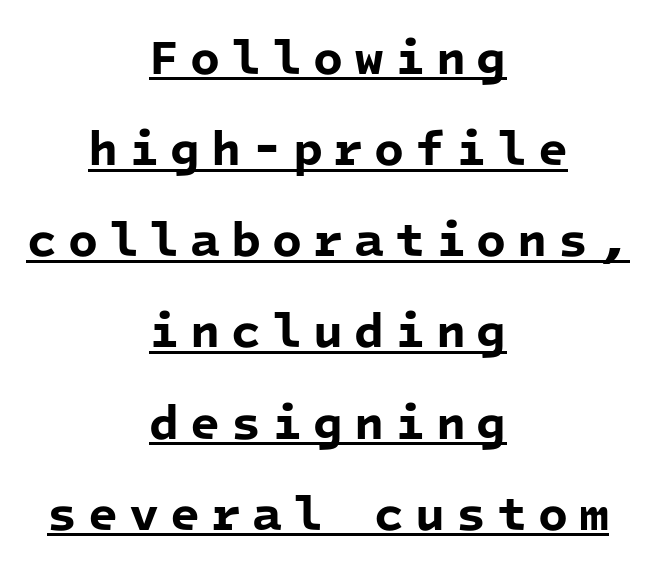
The image shows 49 px bold sans-serif type, monospaced; set centered, line spacing 1.86x, unusually wide letter spacing (+0.22 em), underlined; low stroke contrast and a medium x-height.
